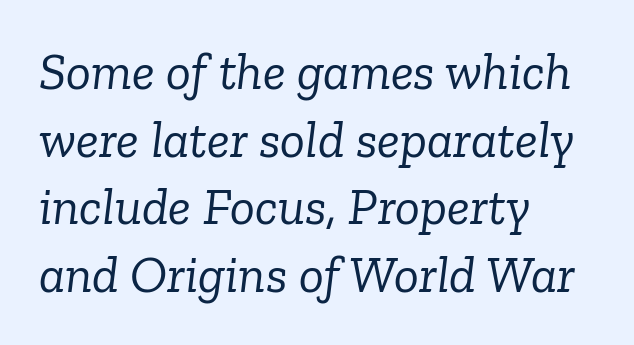
{"serif": "yes", "italic": "yes", "lean": "right", "slant_degrees": 6, "bold": "no", "weight": "light", "width": "normal", "stroke_contrast": "low", "x_height": "medium", "monospaced": "no", "underline": "no", "align": "left", "line_spacing": "normal", "line_spacing_ratio": 1.3, "letter_spacing": "normal", "letter_spacing_em": 0.0, "glyph_px": 52}
